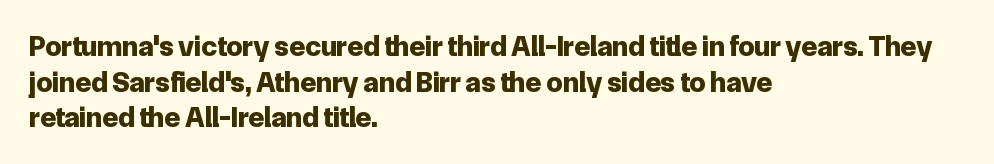
{"serif": "no", "italic": "no", "bold": "yes", "weight": "bold", "width": "normal", "stroke_contrast": "low", "x_height": "medium", "monospaced": "no", "underline": "no", "align": "left", "line_spacing_ratio": 1.23, "letter_spacing": "normal", "letter_spacing_em": 0.0, "glyph_px": 29}
